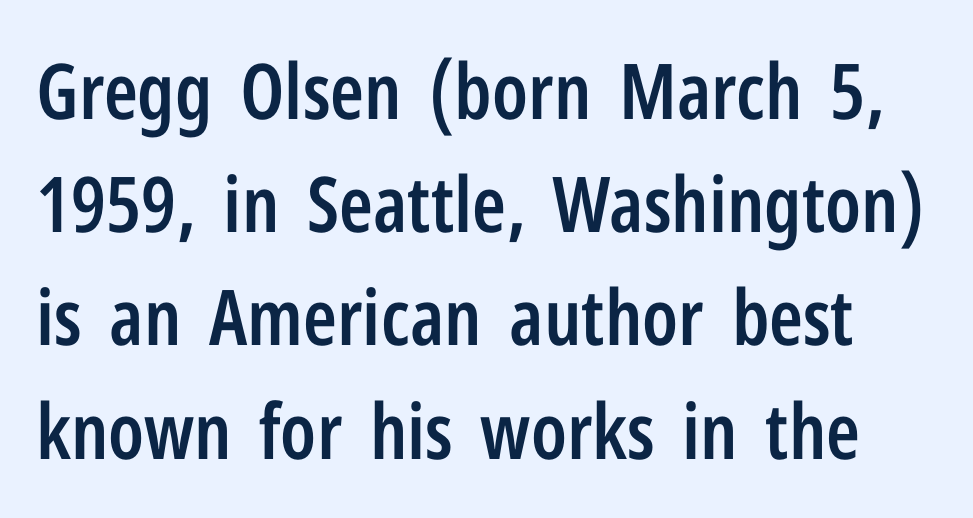
How heavy is the stroke? Medium-heavy — a semibold, shy of bold. The horizontal fit of the characters is conventional and even. The passage shown is typed in a proportional face where columns would drift. Evenly set lines give the paragraph a standard silhouette.
